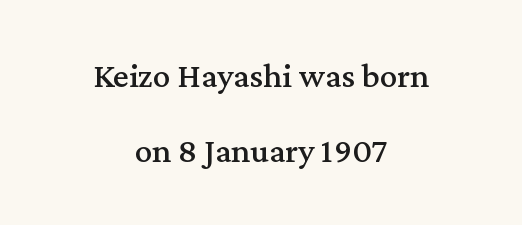
Letterform terminals end in serifs throughout the passage. The block of text is sparse from top to bottom, with ample space between rows. The passage is arranged like a title page — every line centered. The strip under each line holds only bare page. How are the letters spaced? Ordinarily, with no added tracking.
